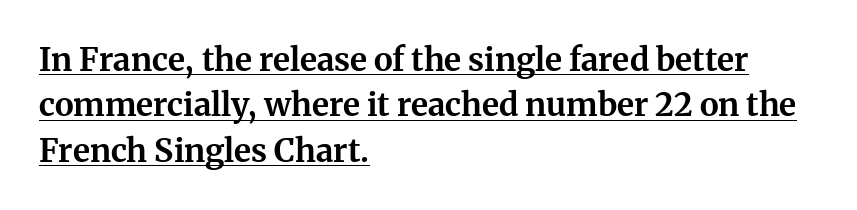
{"serif": "yes", "italic": "no", "bold": "yes", "weight": "bold", "width": "normal", "stroke_contrast": "medium", "x_height": "medium", "monospaced": "no", "underline": "yes", "align": "left", "line_spacing": "normal", "line_spacing_ratio": 1.42, "letter_spacing": "normal", "letter_spacing_em": 0.0, "glyph_px": 32}
